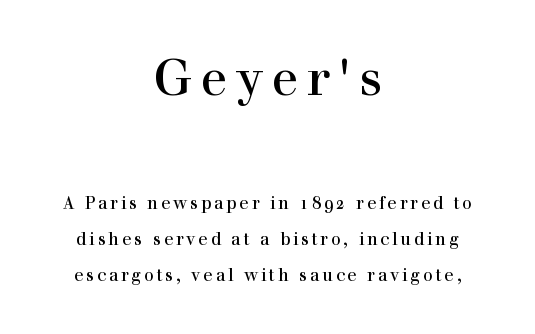
The image shows 50 px serif type, upright; set centered, loose line spacing (2.11x), not underlined; the first (top) block is 2.94x larger; a medium x-height.
